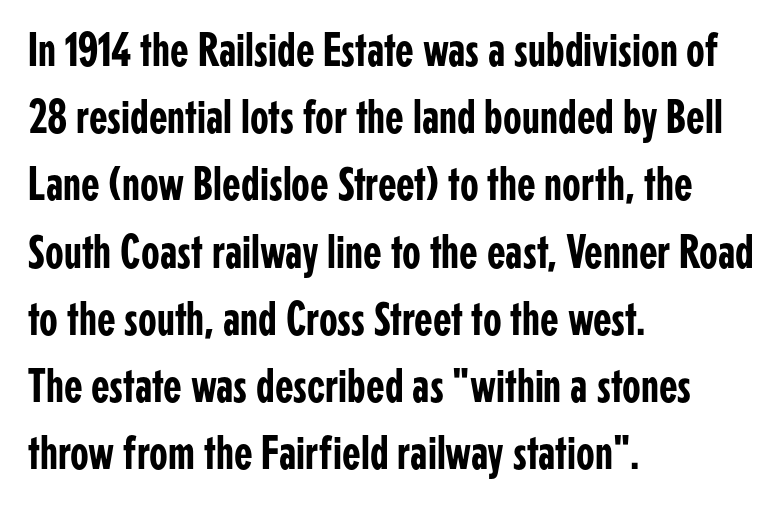
Vertical strokes here are truly vertical. The face used here is proportionally spaced, like ordinary book or web type. Notice how descenders clear the ascenders below comfortably — that's standard leading. Does the copy run flush right? No — it runs flush left. The face used here is rendered with its standard letterfit. Unlike a traditional serif, this face leaves its strokes unadorned.
